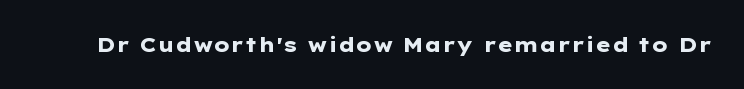
The rendering keeps characters at their native spacing. Underlining? Definitely not there. Nope, not italic — everything's standing straight. Set as a true bold cut, around the 700 mark.
